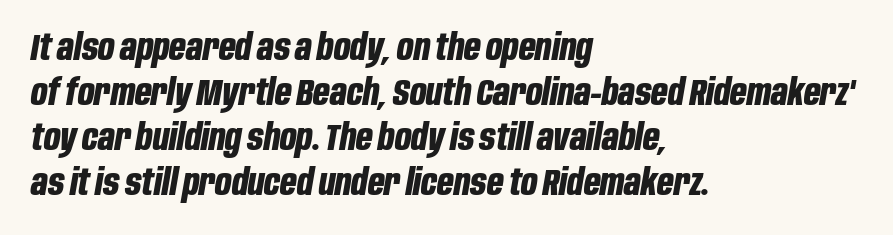
Q: Is the text bold? A: Yes.
Q: Is the text italic (slanted)? A: Yes, it leans right by about 10 degrees.
Q: Is the text underlined? A: No.
Q: How is the paragraph aligned? A: Left-aligned.
Q: Is the spacing between letters normal or unusually wide? A: Normal.
Q: Is the spacing between lines tight, normal or loose? A: Normal.
Q: Width (condensed, normal, or wide)? A: Condensed.
Q: Stroke contrast? A: Low.
Q: x-height? A: Large.
Q: Monospaced? A: No.
